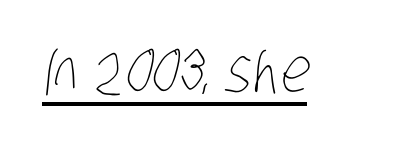
The image shows 60 px thin, condensed type; set normal letter spacing, underlined; low stroke contrast and a large x-height.
